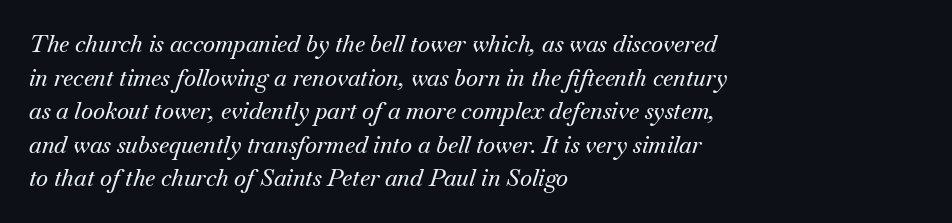
The words here are not underlined. The face used here is rendered with its standard letterfit. The font's italic variant was chosen for this text. The paragraph shown leans on its left margin. The space between consecutive lines is moderate.
